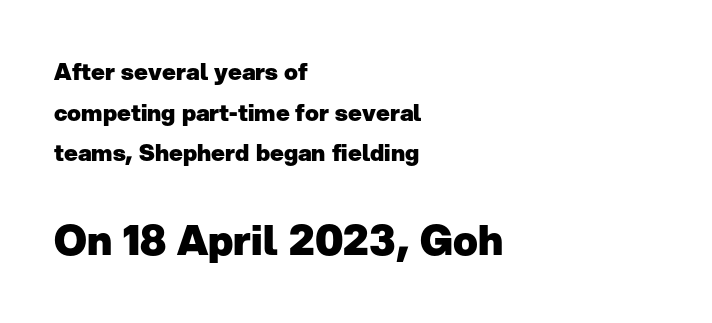
Character widths vary here, with narrow letters taking less room than wide ones. The glyphs have the mass of a bold cut. This sample is left-justified, so line endings fall wherever the words run out. Size contrast runs from small at the top to large at the bottom. Anything drawn beneath the words? Only blank space. Regarding serifs, this sample does without them.
